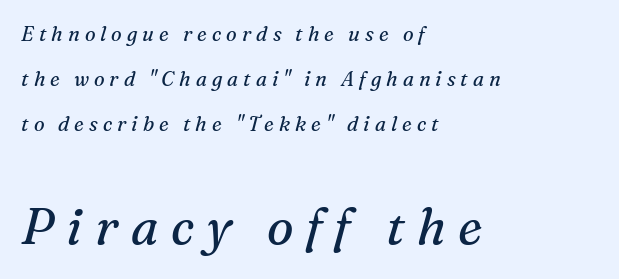
{"serif": "yes", "italic": "yes", "lean": "right", "slant_degrees": 16, "bold": "no", "weight": "regular", "width": "normal", "stroke_contrast": "medium", "x_height": "medium", "monospaced": "no", "underline": "no", "align": "left", "line_spacing": "loose", "line_spacing_ratio": 2.24, "letter_spacing": "wide", "letter_spacing_em": 0.25, "larger_block": "second", "size_ratio": 2.5, "glyph_px": 50}
